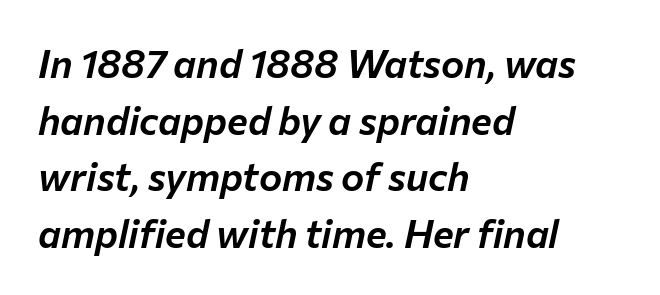
{"italic": "yes", "lean": "right", "slant_degrees": 12, "width": "normal", "stroke_contrast": "low", "x_height": "medium", "monospaced": "no", "underline": "no", "align": "left", "line_spacing": "normal", "line_spacing_ratio": 1.45, "letter_spacing": "normal", "letter_spacing_em": 0.0, "glyph_px": 39}
